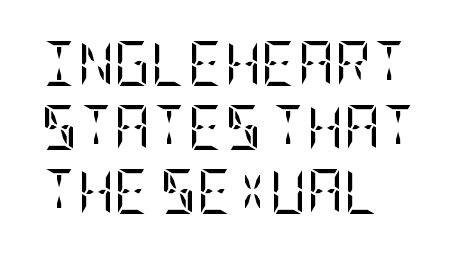
Q: Is the text bold? A: No.
Q: Is the text italic (slanted)? A: No, it is upright.
Q: Is the typeface a serif or a sans-serif typeface? A: Serif.
Q: Is the text underlined? A: No.
Q: How is the paragraph aligned? A: Left-aligned.
Q: Is the spacing between letters normal or unusually wide? A: Normal.
Q: Is the spacing between lines tight, normal or loose? A: Normal.
Q: Width (condensed, normal, or wide)? A: Condensed.
Q: Stroke contrast? A: Low.
Q: x-height? A: Large.
